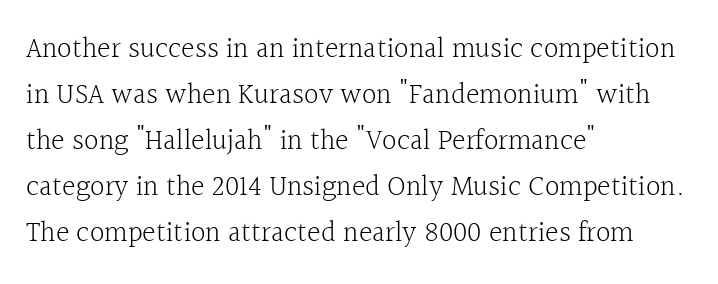
The image shows 29 px light serif type, upright; set left-aligned, normal line spacing (1.59x), normal letter spacing, not underlined; a medium x-height.
